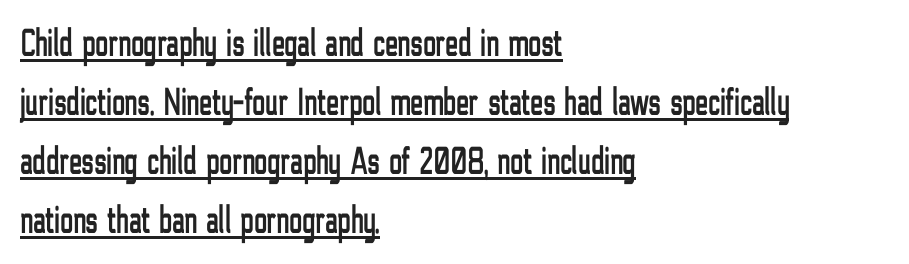
{"serif": "no", "italic": "no", "width": "condensed", "stroke_contrast": "low", "x_height": "medium", "monospaced": "no", "underline": "yes", "align": "left", "line_spacing": "normal", "line_spacing_ratio": 1.51, "letter_spacing": "normal", "letter_spacing_em": 0.0, "glyph_px": 39}
